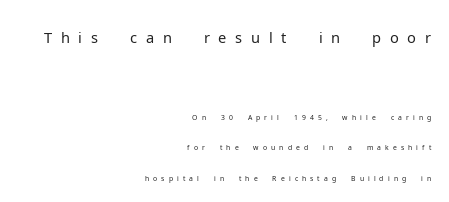
This sample is right-justified, so line beginnings fall wherever the words allow. The typeface chosen for these lines omits serifs. The face used here is rendered with a markedly widened letterfit. Is the type heavy? It reads as light-to-regular instead.
